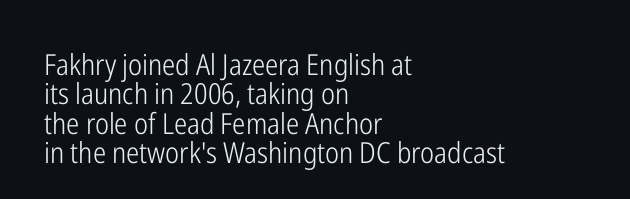
The area under the type is left untouched. Varying glyph widths throughout — classic text-font behaviour. The characters are drawn with everyday or finer stroke widths. The rendering shows plain stroke endings on the letterforms — a sans-serif design. The lettering holds an erect, upright posture throughout.
